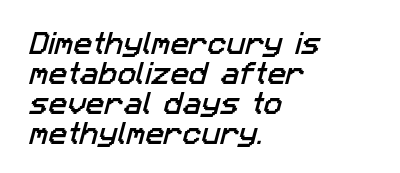
Standard letterfit; no display-style spreading of the glyphs. Check under the words: just untouched page. Which margin do the lines hug? The left one — the right edge is uneven.
